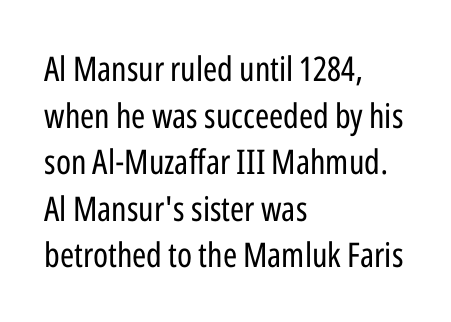
{"serif": "no", "italic": "no", "bold": "no", "weight": "regular", "width": "condensed", "stroke_contrast": "low", "x_height": "medium", "monospaced": "no", "underline": "no", "align": "left", "line_spacing": "normal", "line_spacing_ratio": 1.37, "letter_spacing": "normal", "letter_spacing_em": 0.0, "glyph_px": 34}
